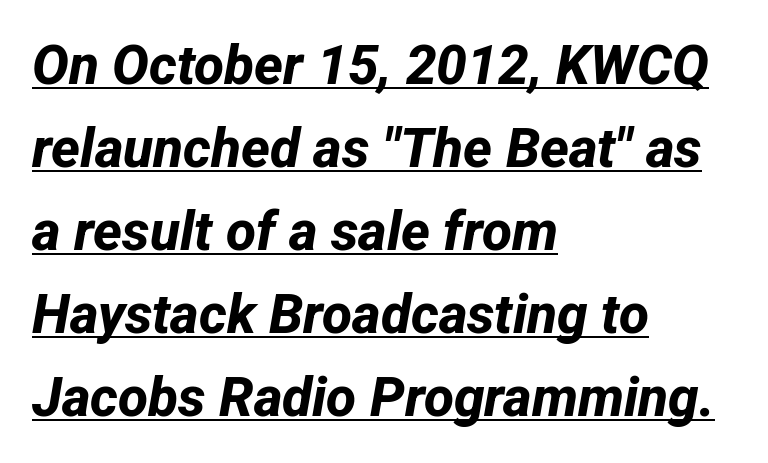
Q: Is the text bold? A: Yes.
Q: Is the typeface a serif or a sans-serif typeface? A: Sans-serif.
Q: Is the text underlined? A: Yes.
Q: How is the paragraph aligned? A: Left-aligned.
Q: Is the spacing between letters normal or unusually wide? A: Normal.
Q: Is the spacing between lines tight, normal or loose? A: Normal.
Q: Width (condensed, normal, or wide)? A: Normal.
Q: Stroke contrast? A: Low.
Q: x-height? A: Medium.
Q: Monospaced? A: No.
